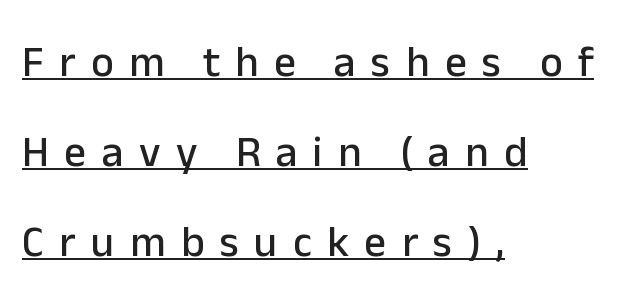
The image shows 43 px sans-serif type, upright; set left-aligned, loose line spacing (2.09x), unusually wide letter spacing (+0.36 em), underlined; low stroke contrast and a medium x-height.
